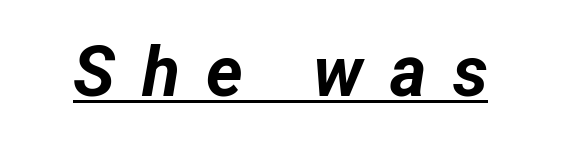
{"italic": "yes", "lean": "right", "slant_degrees": 12, "bold": "yes", "weight": "bold", "width": "normal", "stroke_contrast": "low", "x_height": "medium", "monospaced": "no", "underline": "yes", "letter_spacing": "wide", "letter_spacing_em": 0.38, "glyph_px": 70}
